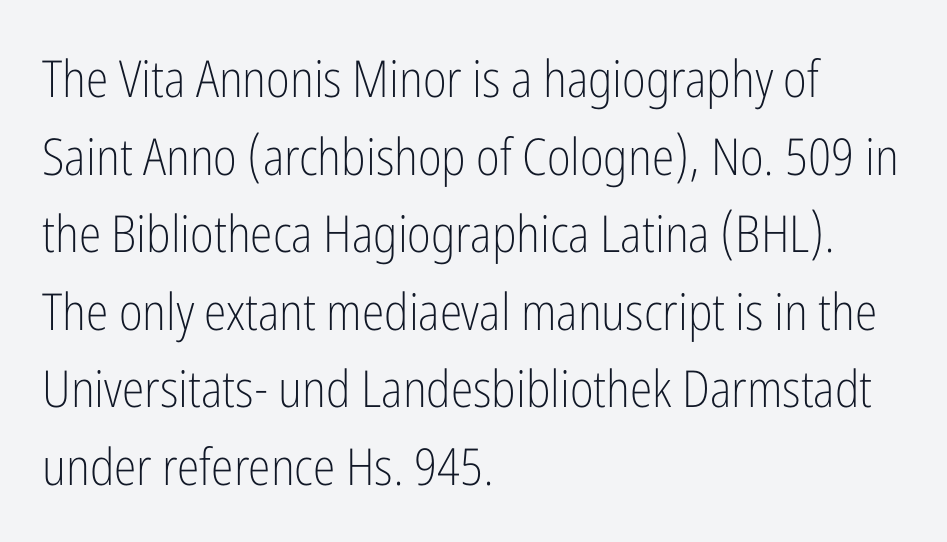
Q: Is the text bold? A: No.
Q: Is the text italic (slanted)? A: No, it is upright.
Q: Is the typeface a serif or a sans-serif typeface? A: Sans-serif.
Q: Is the text underlined? A: No.
Q: How is the paragraph aligned? A: Left-aligned.
Q: Is the spacing between letters normal or unusually wide? A: Normal.
Q: Is the spacing between lines tight, normal or loose? A: Normal.
Q: Width (condensed, normal, or wide)? A: Condensed.
Q: Stroke contrast? A: Low.
Q: x-height? A: Medium.
Q: Monospaced? A: No.
